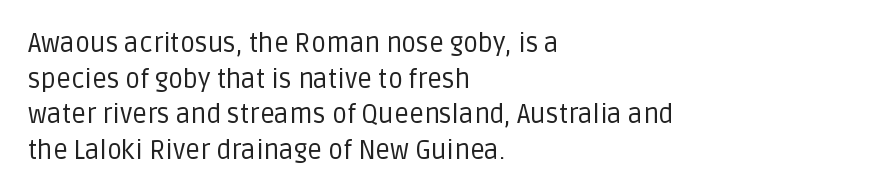
Q: Is the text bold? A: No.
Q: Is the text italic (slanted)? A: No, it is upright.
Q: Is the text underlined? A: No.
Q: How is the paragraph aligned? A: Left-aligned.
Q: Is the spacing between letters normal or unusually wide? A: Normal.
Q: Is the spacing between lines tight, normal or loose? A: Normal.
